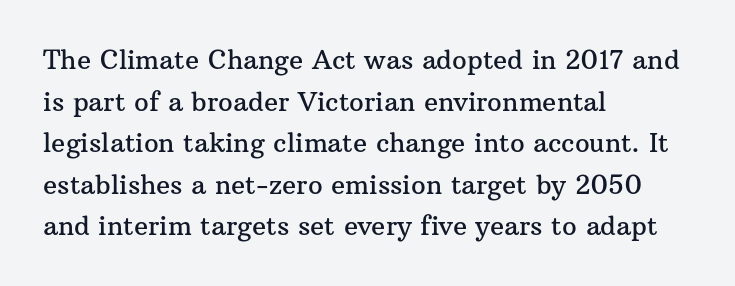
The image shows 26 px text type, upright; set left-aligned, normal line spacing (1.6x), normal letter spacing, not underlined.
